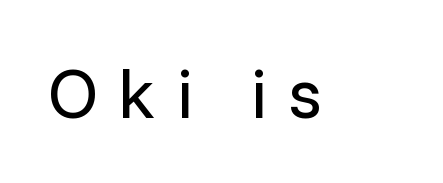
{"serif": "no", "italic": "no", "bold": "no", "weight": "regular", "width": "normal", "stroke_contrast": "low", "x_height": "medium", "monospaced": "no", "underline": "no", "letter_spacing": "wide", "letter_spacing_em": 0.28, "glyph_px": 71}
